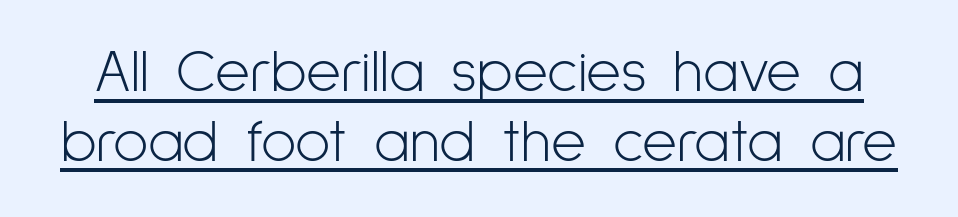
Q: Is the text bold? A: No.
Q: Is the text italic (slanted)? A: No, it is upright.
Q: Is the typeface a serif or a sans-serif typeface? A: Sans-serif.
Q: Is the text underlined? A: Yes.
Q: Is the spacing between letters normal or unusually wide? A: Normal.
Q: Width (condensed, normal, or wide)? A: Condensed.
Q: Stroke contrast? A: Low.
Q: x-height? A: Medium.
Q: Monospaced? A: No.
